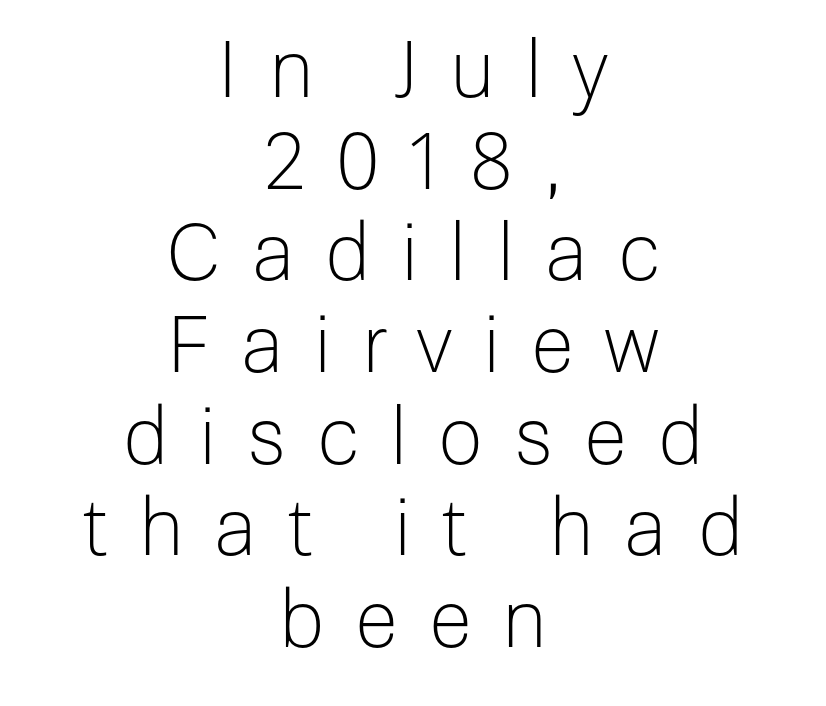
Spacing verdict: proportional, widths tailored to each character. The letters stand upright; this is a roman face. Decoration check: the copy has no underline. Each word looks stretched out because of the extra space between its letters. Check where the strokes stop: nothing finishes them off — pure sans.
